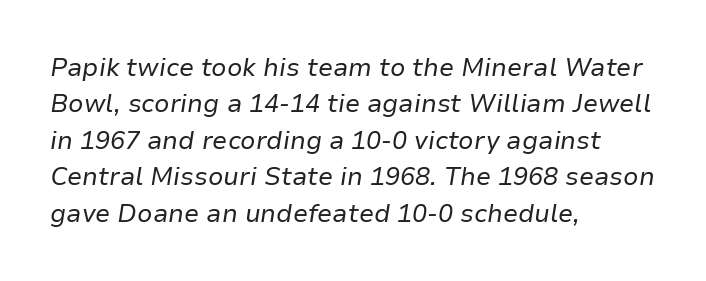
{"italic": "yes", "lean": "right", "slant_degrees": 9, "bold": "no", "underline": "no", "align": "left", "line_spacing": "normal", "line_spacing_ratio": 1.46, "letter_spacing": "normal", "letter_spacing_em": 0.0, "glyph_px": 25}
